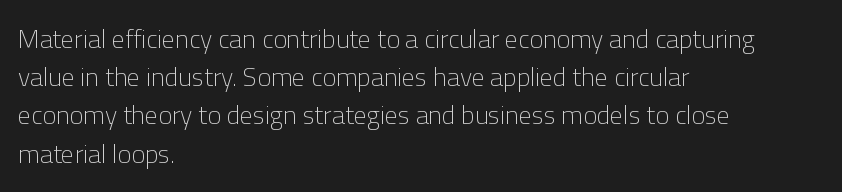
{"italic": "no", "bold": "no", "underline": "no", "align": "left", "line_spacing": "normal", "line_spacing_ratio": 1.47, "letter_spacing": "normal", "letter_spacing_em": 0.0, "glyph_px": 26}
